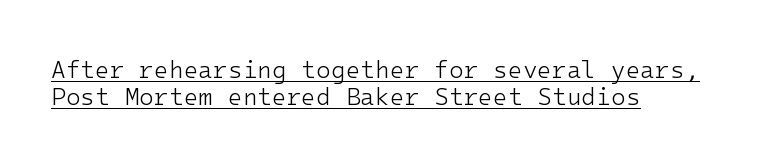
In CSS terms this would be text-align: left. The passage shown stacks its lines with hardly any gap. If you drew a line through each stem, it would be perfectly vertical. A light-to-regular cut is what we see here. Is the letter spacing exaggerated? No — it looks like the ordinary default. Glance below the letters and you will spot a drawn line.
